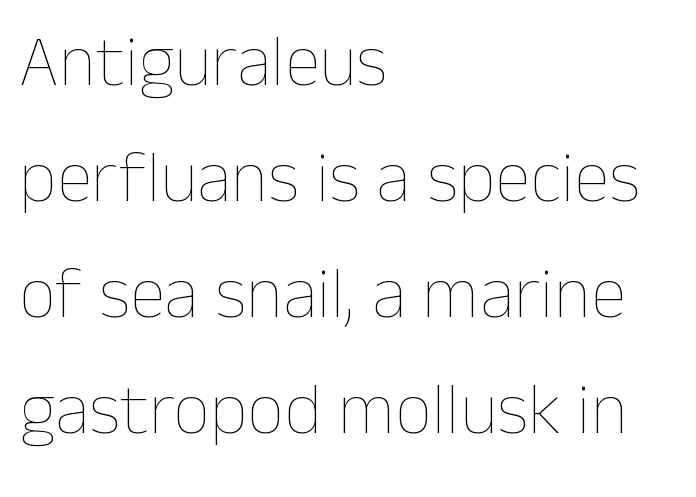
Q: Is the text bold? A: No.
Q: Is the text italic (slanted)? A: No, it is upright.
Q: Is the text underlined? A: No.
Q: How is the paragraph aligned? A: Left-aligned.
Q: Is the spacing between letters normal or unusually wide? A: Normal.
Q: Is the spacing between lines tight, normal or loose? A: Normal.
Q: Width (condensed, normal, or wide)? A: Normal.
Q: Stroke contrast? A: Low.
Q: x-height? A: Medium.
Q: Monospaced? A: No.
